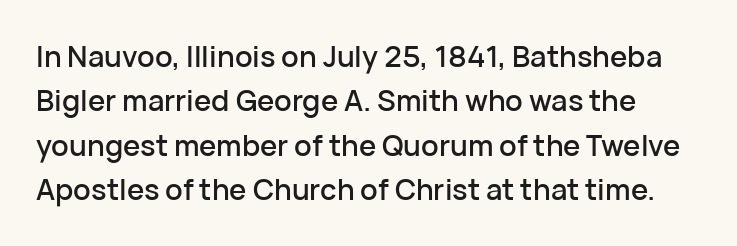
Q: Is the text italic (slanted)? A: No, it is upright.
Q: Is the typeface a serif or a sans-serif typeface? A: Sans-serif.
Q: Is the text underlined? A: No.
Q: Is the spacing between letters normal or unusually wide? A: Normal.
Q: Is the spacing between lines tight, normal or loose? A: Normal.
Q: Width (condensed, normal, or wide)? A: Normal.
Q: Stroke contrast? A: Low.
Q: x-height? A: Medium.
Q: Monospaced? A: No.
